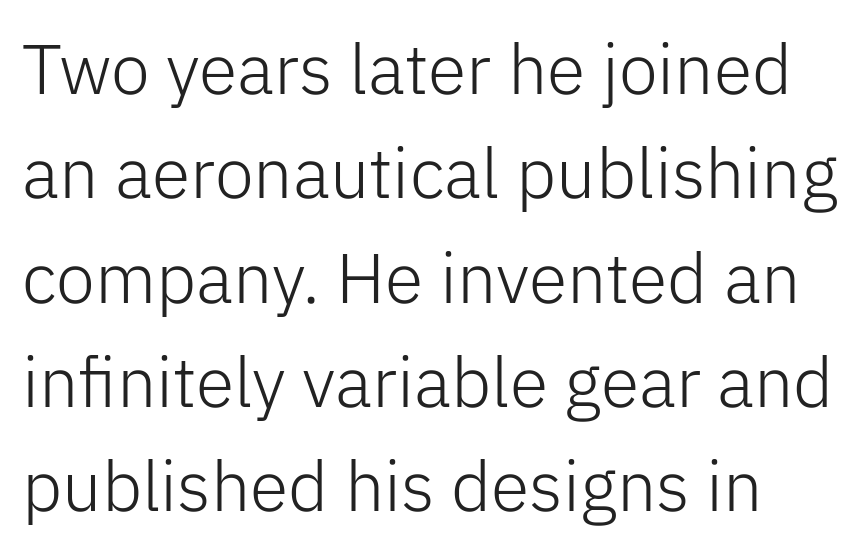
Line spacing here is normal. Default kerning and tracking; the words read as compact shapes. Vertical strokes here are truly vertical. Plain, unruled lines of type.
